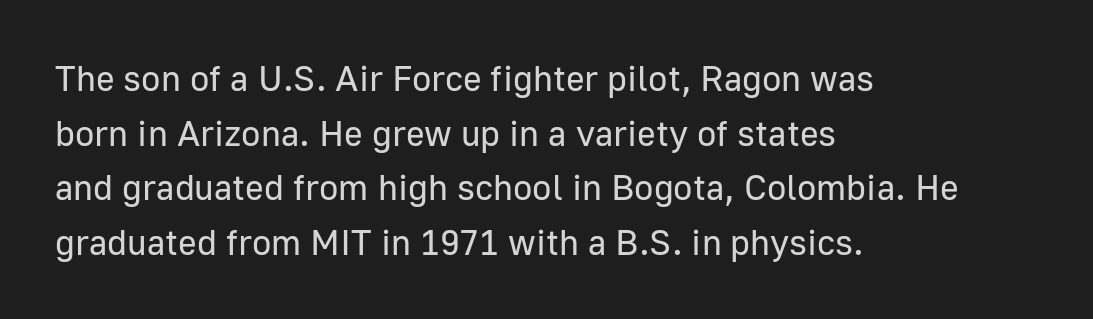
These lines were composed using upright roman letters. The lines are quadded left. Letterform terminals end flat and unadorned throughout the passage. The face used here is proportionally spaced, like ordinary book or web type. Each row of text sits above clean, open space. Heft: none added — not bold.
